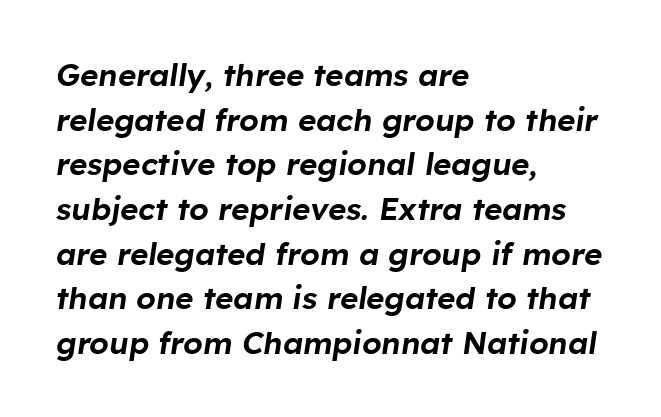
The image shows 31 px text type, italic (leaning right); set left-aligned, normal line spacing (1.44x), normal letter spacing, not underlined; low stroke contrast and a medium x-height.
